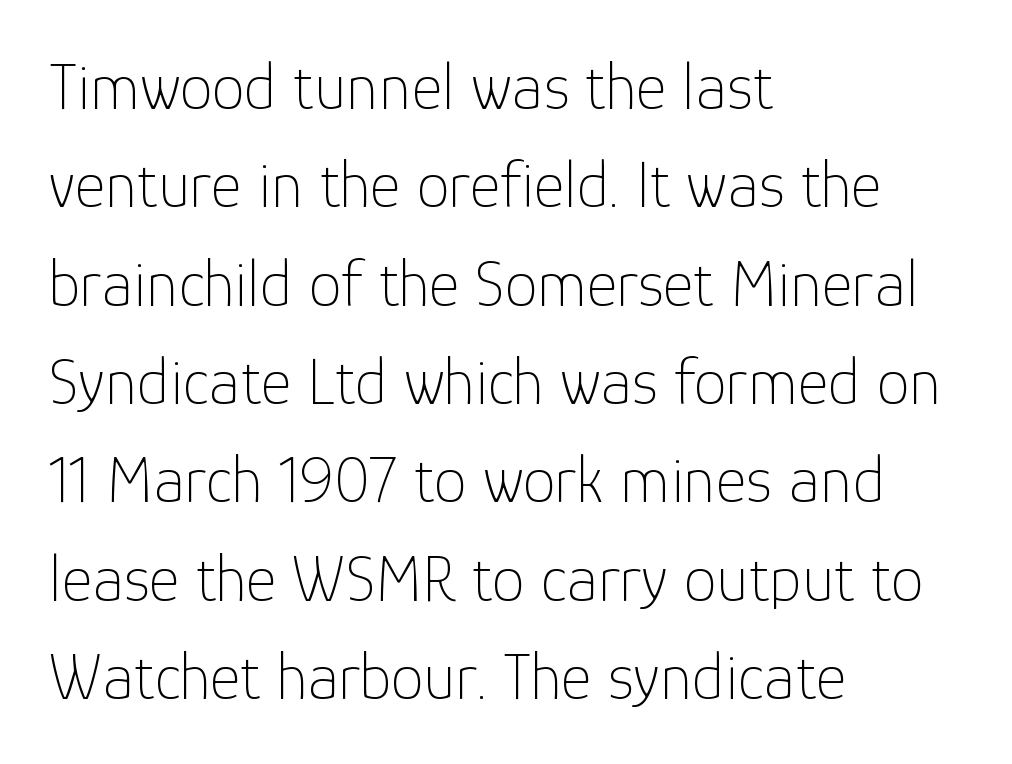
{"serif": "no", "italic": "no", "bold": "no", "weight": "thin", "width": "normal", "stroke_contrast": "low", "x_height": "medium", "monospaced": "no", "underline": "no", "align": "left", "line_spacing": "normal", "line_spacing_ratio": 1.49, "letter_spacing": "normal", "letter_spacing_em": 0.0, "glyph_px": 66}
